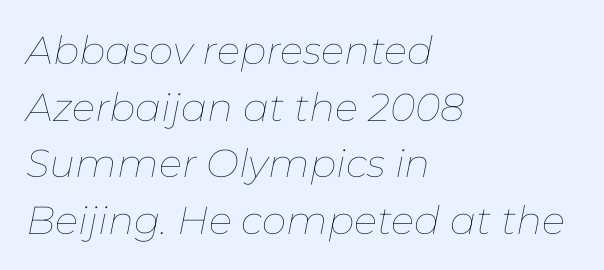
{"italic": "yes", "lean": "right", "slant_degrees": 11, "bold": "no", "weight": "thin", "width": "normal", "stroke_contrast": "low", "x_height": "medium", "monospaced": "no", "underline": "no", "align": "left", "line_spacing": "normal", "line_spacing_ratio": 1.45, "letter_spacing": "normal", "letter_spacing_em": 0.0, "glyph_px": 39}
